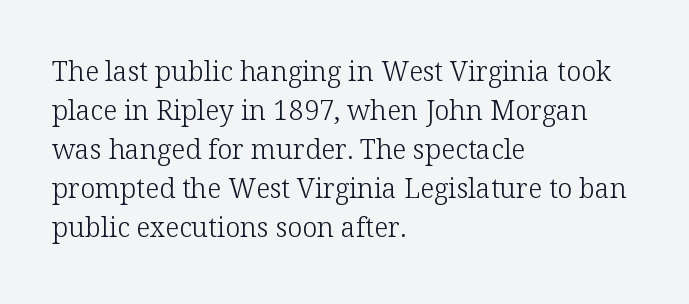
Nothing heavy about these letters — not bold at all. The block of text has a typical density, with ordinary space between rows. Posture: straight, roman, zero tilt. Quick note: underline off. The letterforms sit shoulder to shoulder at normal distance.
